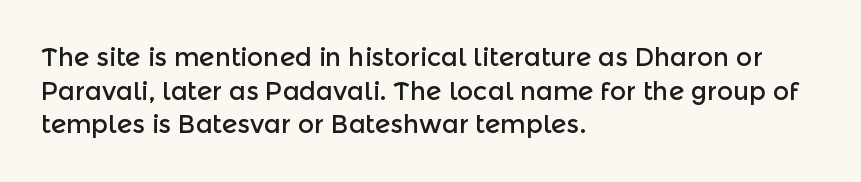
{"italic": "no", "underline": "no", "align": "left", "line_spacing": "normal", "line_spacing_ratio": 1.35, "letter_spacing": "normal", "letter_spacing_em": 0.0, "glyph_px": 25}
